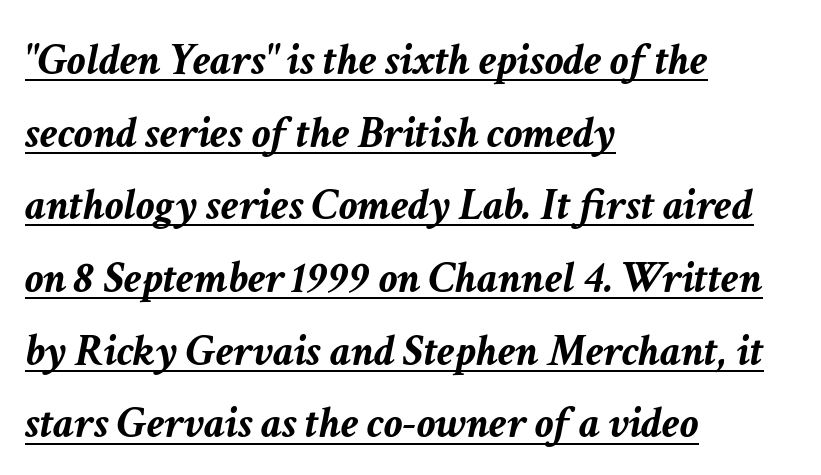
Summary of vertical rhythm: regular, with standard interline spacing. Between one letter and the next there's only the usual sliver of space. This rendering uses left alignment, leaving the right contour irregular. Emphasis-style slanted type is in use.
